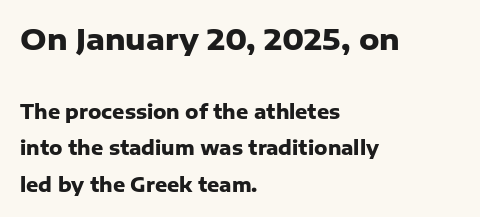
The image shows 29 px heavy sans-serif type, upright; set left-aligned, loose line spacing (1.92x), normal letter spacing, not underlined; the first (top) block is 1.53x larger; low stroke contrast and a medium x-height.
